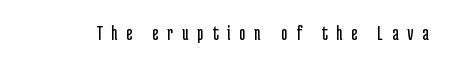
Counters stay open thanks to moderate or lighter strokes. No italicization has been applied; the sample stays upright. Letters rest on an invisible, unmarked baseline. Caption: expanded tracking, letters set apart.
